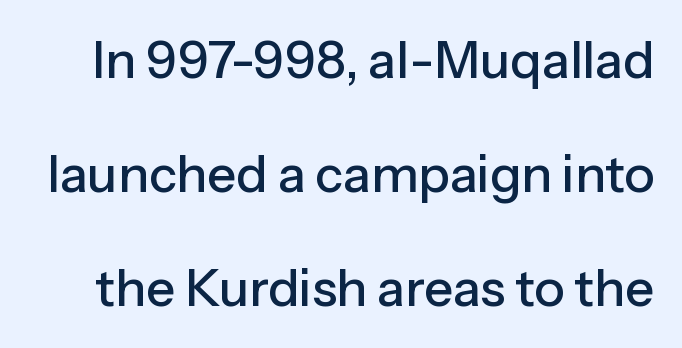
Q: Is the text italic (slanted)? A: No, it is upright.
Q: Is the typeface a serif or a sans-serif typeface? A: Sans-serif.
Q: Is the text underlined? A: No.
Q: Is the spacing between letters normal or unusually wide? A: Normal.
Q: Is the spacing between lines tight, normal or loose? A: Loose.
Q: Width (condensed, normal, or wide)? A: Normal.
Q: Stroke contrast? A: Low.
Q: x-height? A: Medium.
Q: Monospaced? A: No.
